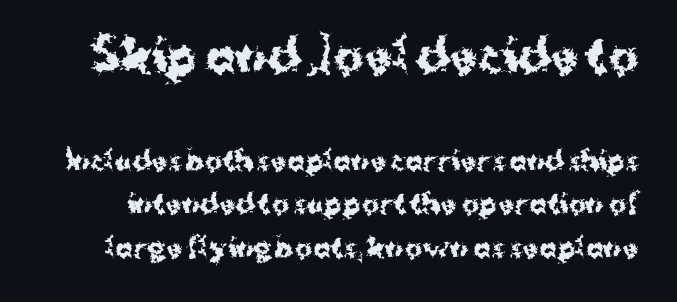
You can tell it's not italic because the verticals are truly vertical. Spacing between characters is what you'd get straight out of the box. Caption: bold face, heavy strokes. How would I describe the line gaps? Plain and ordinary. Is this a sans? Yes — the strokes have no serifs. Two sizes are in play, and the larger belongs to the first block.
